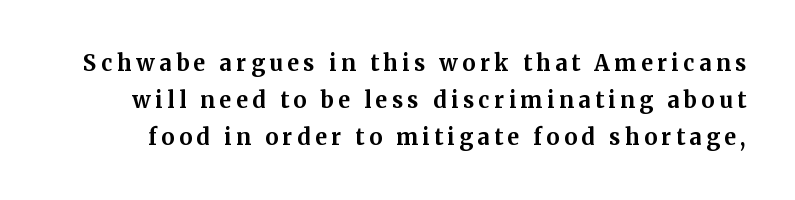
Q: Is the text bold? A: Yes.
Q: Is the text italic (slanted)? A: No, it is upright.
Q: Is the text underlined? A: No.
Q: Is the spacing between letters normal or unusually wide? A: Unusually wide.
Q: Is the spacing between lines tight, normal or loose? A: Normal.
